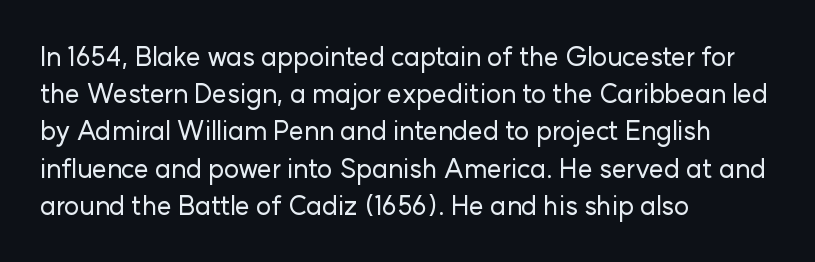
The image shows 26 px text type, upright; set left-aligned, normal line spacing (1.43x), normal letter spacing, not underlined.
